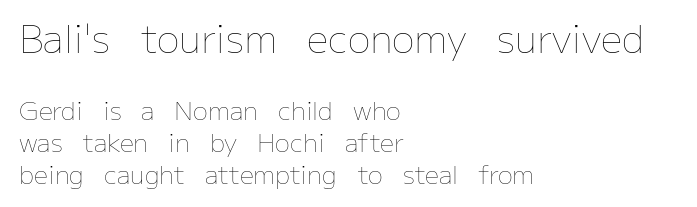
{"italic": "no", "bold": "no", "weight": "thin", "width": "normal", "stroke_contrast": "low", "x_height": "medium", "monospaced": "no", "underline": "no", "align": "left", "line_spacing": "normal", "line_spacing_ratio": 1.28, "letter_spacing": "normal", "letter_spacing_em": 0.0, "larger_block": "first", "size_ratio": 1.52, "glyph_px": 38}
